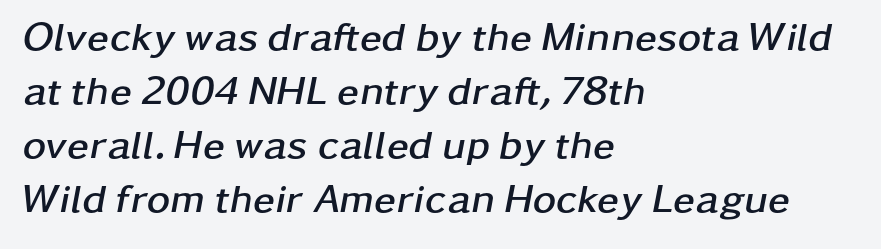
The image shows 40 px semibold, wide type, italic (leaning right); set left-aligned, normal line spacing (1.35x), normal letter spacing, not underlined; low stroke contrast and a medium x-height.
